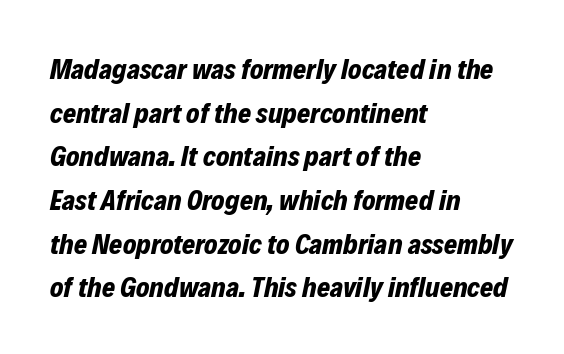
The image shows 28 px bold type, italic (leaning right); set left-aligned, normal line spacing (1.56x), normal letter spacing, not underlined; low stroke contrast and a medium x-height.
